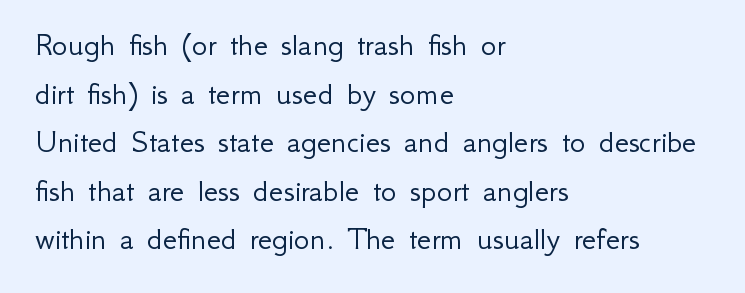
The image shows 33 px light sans-serif type, upright; set left-aligned, normal line spacing (1.47x), normal letter spacing, not underlined; low stroke contrast and a small x-height.
